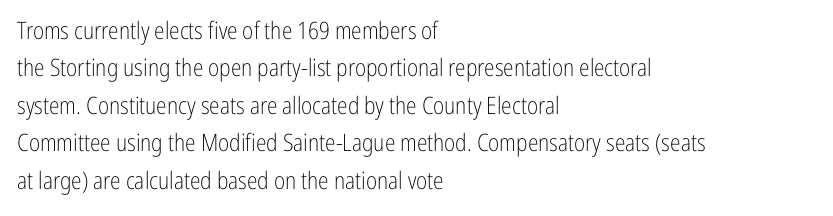
The image shows 24 px text type, upright; set left-aligned, normal line spacing (1.56x), normal letter spacing, not underlined.
